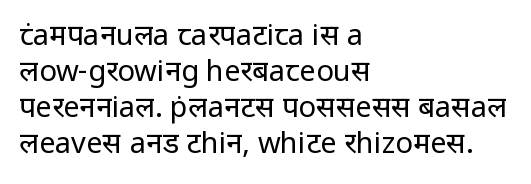
The image shows 29 px regular-weight sans-serif type, upright; set left-aligned, line spacing 1.24x, normal letter spacing, not underlined; low stroke contrast and a medium x-height.
